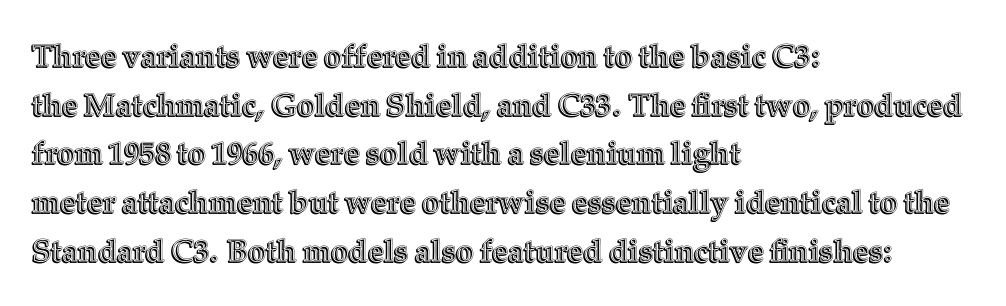
The image shows 31 px text type, upright; set left-aligned, normal line spacing (1.57x), normal letter spacing, not underlined; a medium x-height.
